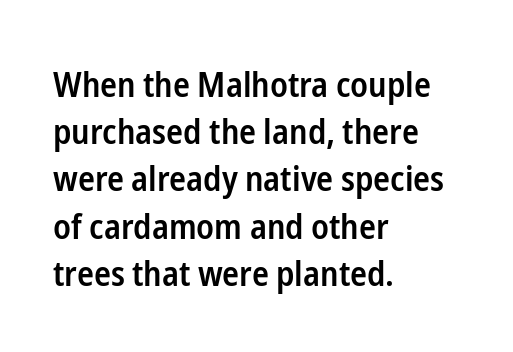
The image shows 35 px semibold, condensed sans-serif type, upright; set left-aligned, normal line spacing (1.35x), normal letter spacing, not underlined; low stroke contrast and a medium x-height.
